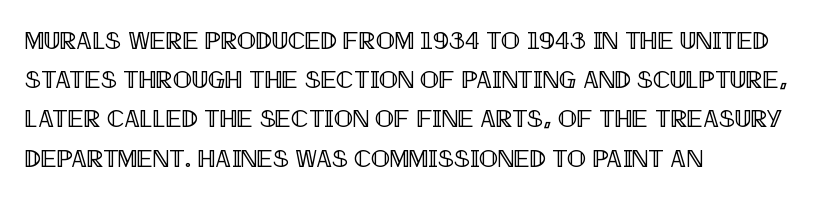
The image shows 25 px text type, upright; set left-aligned, normal line spacing (1.57x), normal letter spacing, not underlined.
